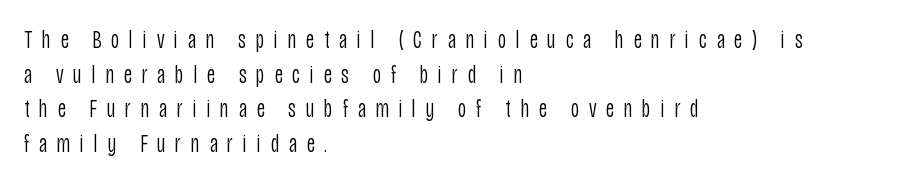
{"italic": "no", "bold": "no", "underline": "no", "align": "left", "line_spacing": "normal", "line_spacing_ratio": 1.39, "letter_spacing": "wide", "letter_spacing_em": 0.4, "glyph_px": 25}
